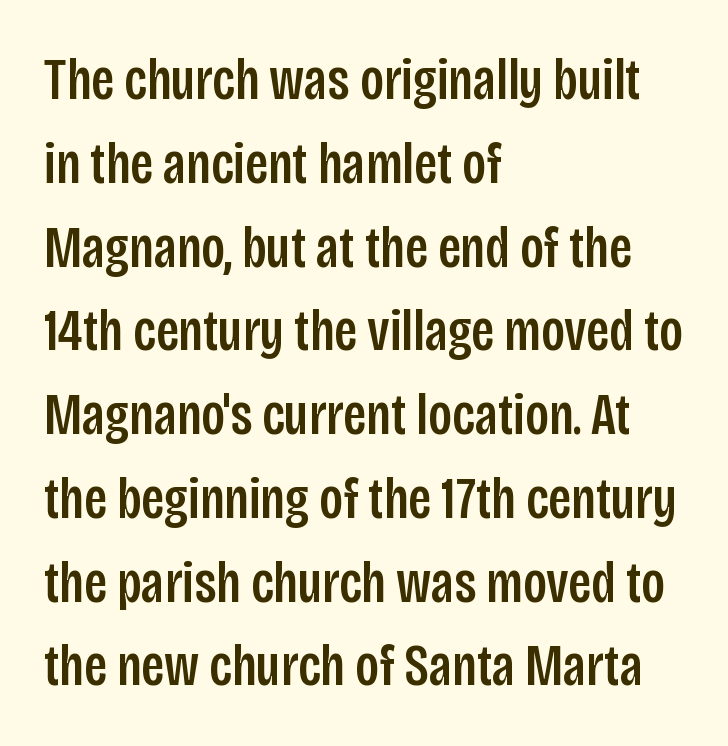
{"serif": "no", "italic": "no", "width": "condensed", "stroke_contrast": "low", "x_height": "large", "monospaced": "no", "underline": "no", "align": "left", "line_spacing": "normal", "line_spacing_ratio": 1.42, "letter_spacing": "normal", "letter_spacing_em": 0.0, "glyph_px": 59}
